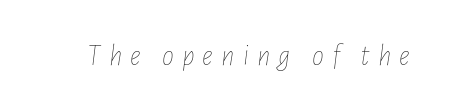
The face used here is proportionally spaced, like ordinary book or web type. The letters look calm and open, with moderate or lighter stems. There's an unmistakable incline to the writing here. Here the glyphs are tracked loosely, breaking word shapes into spaced letters.
